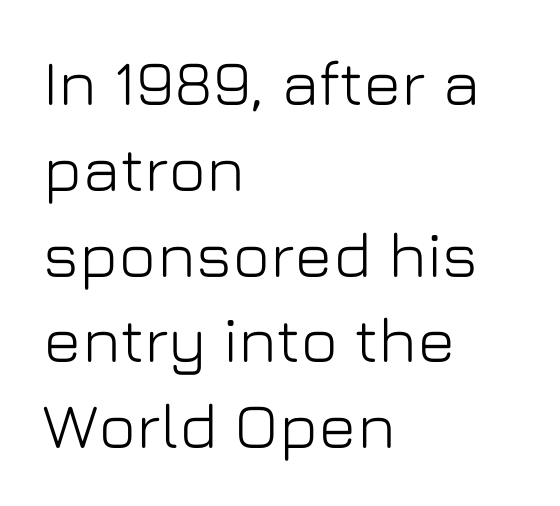
Q: Is the text italic (slanted)? A: No, it is upright.
Q: Is the typeface a serif or a sans-serif typeface? A: Sans-serif.
Q: Is the text underlined? A: No.
Q: How is the paragraph aligned? A: Left-aligned.
Q: Is the spacing between letters normal or unusually wide? A: Normal.
Q: Is the spacing between lines tight, normal or loose? A: Normal.
Q: Width (condensed, normal, or wide)? A: Normal.
Q: Stroke contrast? A: Low.
Q: x-height? A: Medium.
Q: Monospaced? A: No.
